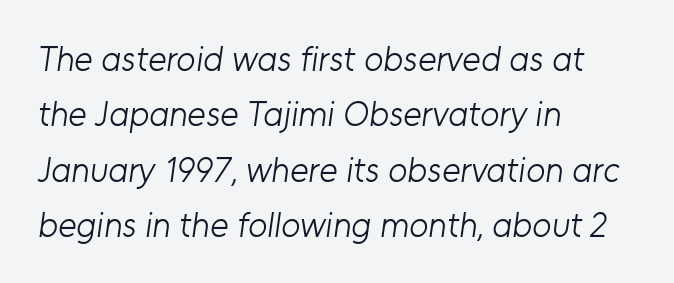
{"serif": "no", "bold": "no", "weight": "light", "width": "normal", "stroke_contrast": "low", "x_height": "medium", "monospaced": "no", "underline": "no", "align": "left", "line_spacing": "normal", "line_spacing_ratio": 1.58, "letter_spacing": "normal", "letter_spacing_em": 0.0, "glyph_px": 35}
